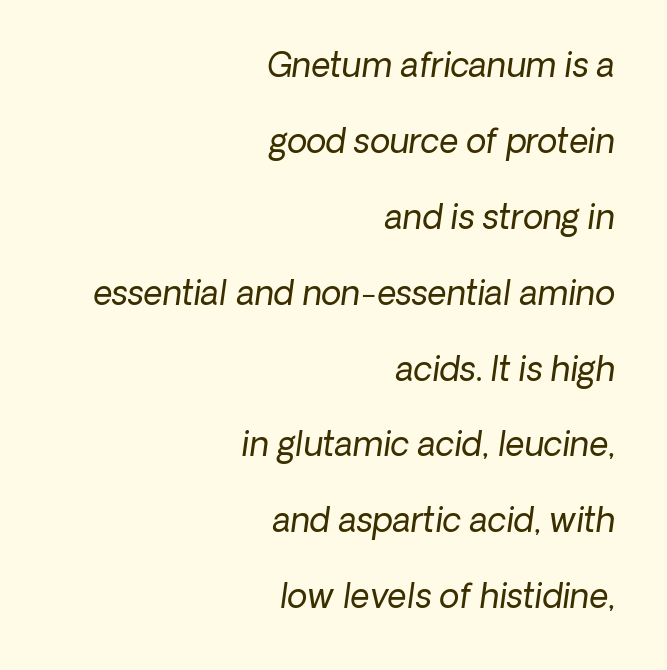
{"italic": "yes", "lean": "right", "slant_degrees": 8, "bold": "no", "weight": "regular", "width": "normal", "stroke_contrast": "low", "x_height": "medium", "monospaced": "no", "underline": "no", "align": "right", "line_spacing": "loose", "line_spacing_ratio": 2.3, "letter_spacing": "normal", "letter_spacing_em": 0.0, "glyph_px": 33}
